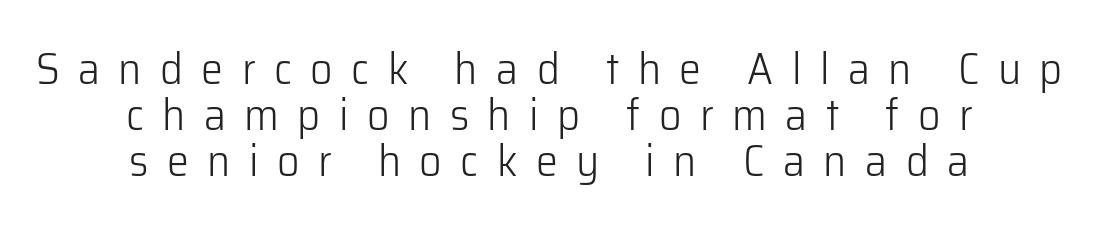
The letters stand upright; this is a roman face. Very little white space separates one row of letters from the next. The rag falls on both sides of this text block equally. The weight tops out at a normal text grade. Words float on clear page, feet unadorned. To sum up the face: it is a sans, with no serifs.
